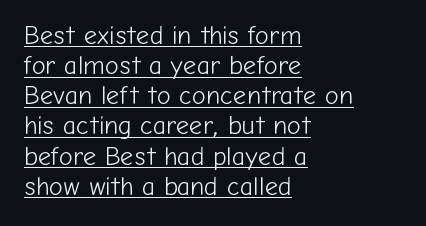
In terms of posture, this sample is upright. Words appear dense and cohesive because spacing is normal. Stroke thickness stays within the range of a standard reading face or lighter. Emphasis is given by a line drawn under the lettering.
